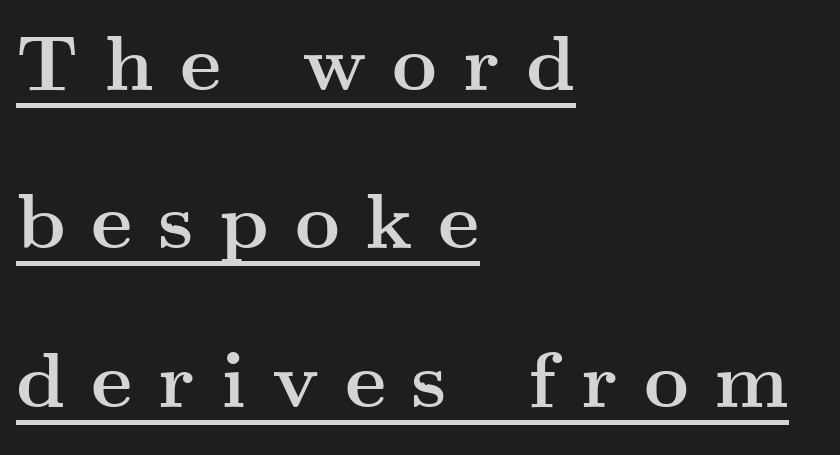
Q: Is the text bold? A: Yes.
Q: Is the text italic (slanted)? A: No, it is upright.
Q: Is the typeface a serif or a sans-serif typeface? A: Serif.
Q: Is the text underlined? A: Yes.
Q: How is the paragraph aligned? A: Left-aligned.
Q: Is the spacing between letters normal or unusually wide? A: Unusually wide.
Q: Is the spacing between lines tight, normal or loose? A: Loose.
Q: Width (condensed, normal, or wide)? A: Wide.
Q: Stroke contrast? A: Medium.
Q: x-height? A: Small.
Q: Monospaced? A: No.
